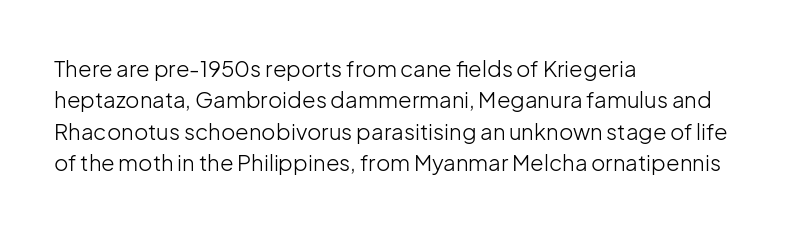
{"italic": "no", "bold": "no", "underline": "no", "align": "left", "line_spacing": "normal", "line_spacing_ratio": 1.43, "letter_spacing": "normal", "letter_spacing_em": 0.0, "glyph_px": 22}
